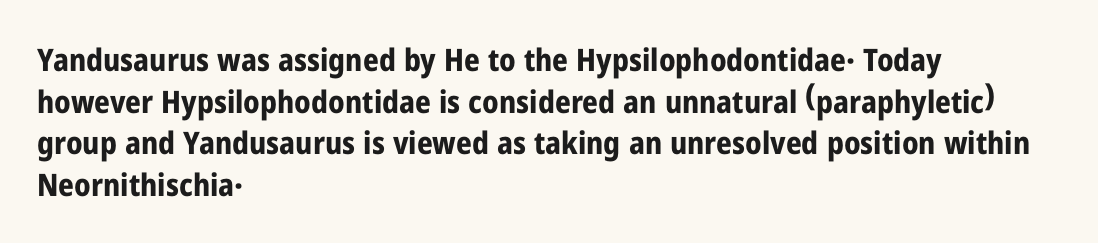
Q: Is the text bold? A: Yes.
Q: Is the text italic (slanted)? A: No, it is upright.
Q: Is the typeface a serif or a sans-serif typeface? A: Sans-serif.
Q: Is the text underlined? A: No.
Q: How is the paragraph aligned? A: Left-aligned.
Q: Is the spacing between letters normal or unusually wide? A: Normal.
Q: Is the spacing between lines tight, normal or loose? A: Normal.
Q: Width (condensed, normal, or wide)? A: Condensed.
Q: Stroke contrast? A: Low.
Q: x-height? A: Medium.
Q: Monospaced? A: No.
